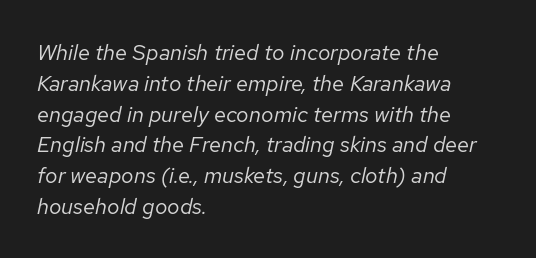
Q: Is the text bold? A: No.
Q: Is the text italic (slanted)? A: Yes, it leans right by about 12 degrees.
Q: Is the text underlined? A: No.
Q: How is the paragraph aligned? A: Left-aligned.
Q: Is the spacing between letters normal or unusually wide? A: Normal.
Q: Is the spacing between lines tight, normal or loose? A: Normal.
